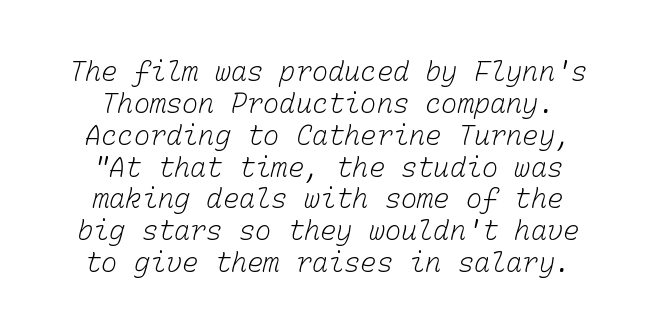
The image shows 27 px text type; set line spacing 1.18x, normal letter spacing, not underlined.
